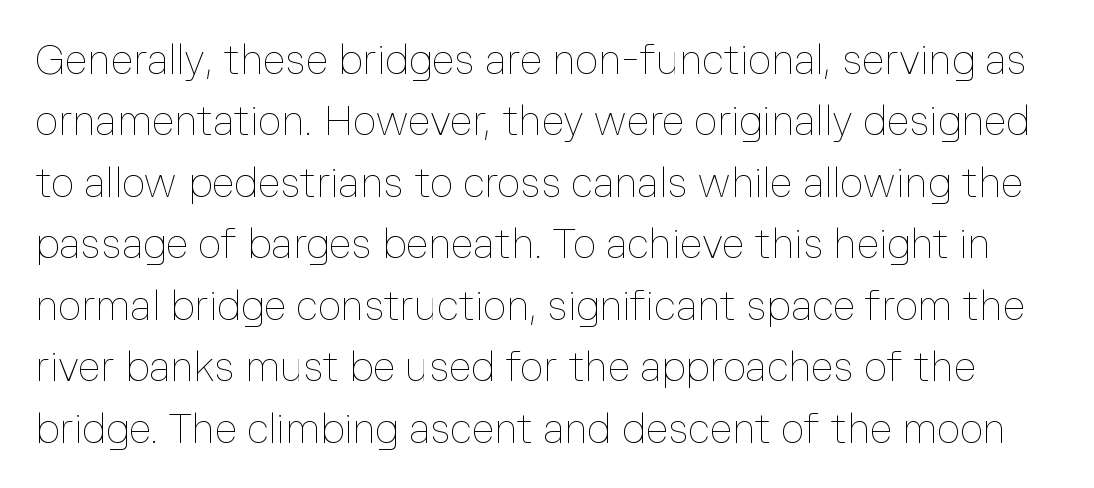
Q: Is the text bold? A: No.
Q: Is the text italic (slanted)? A: No, it is upright.
Q: Is the text underlined? A: No.
Q: Is the spacing between letters normal or unusually wide? A: Normal.
Q: Is the spacing between lines tight, normal or loose? A: Normal.
Q: Width (condensed, normal, or wide)? A: Normal.
Q: Stroke contrast? A: Low.
Q: x-height? A: Medium.
Q: Monospaced? A: No.
